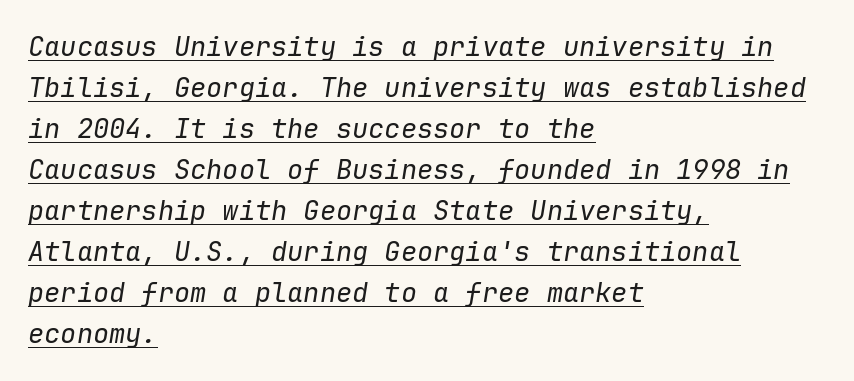
The image shows 27 px text type, italic (leaning right); set left-aligned, normal line spacing (1.52x), normal letter spacing, underlined.
